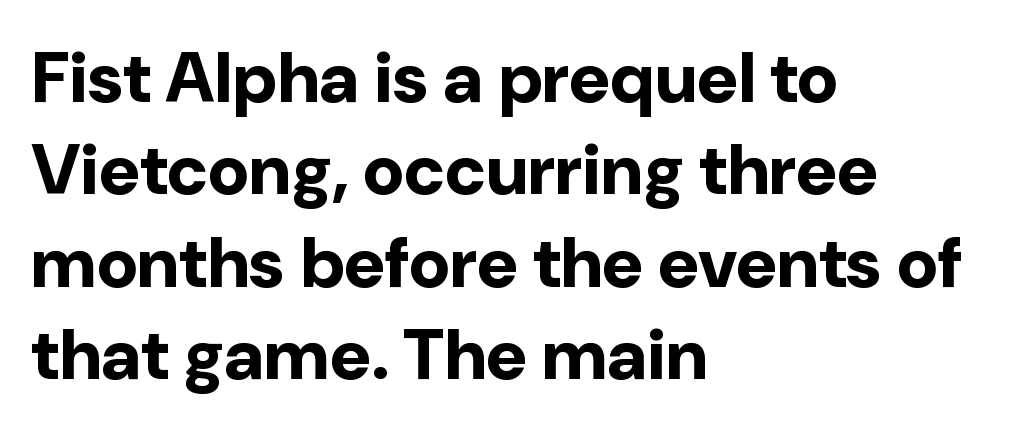
{"serif": "no", "italic": "no", "bold": "yes", "weight": "bold", "width": "normal", "stroke_contrast": "low", "x_height": "medium", "monospaced": "no", "underline": "no", "align": "left", "line_spacing": "normal", "line_spacing_ratio": 1.3, "letter_spacing": "normal", "letter_spacing_em": 0.0, "glyph_px": 71}
